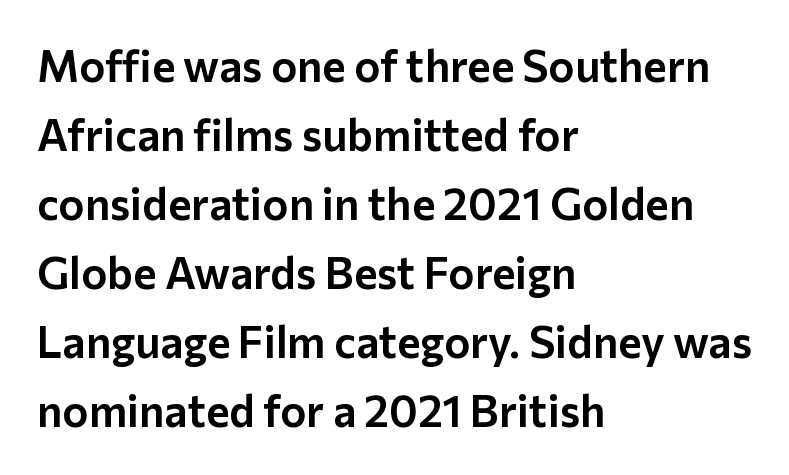
The image shows 44 px sans-serif type, upright; set left-aligned, normal line spacing (1.57x), normal letter spacing, not underlined; low stroke contrast and a medium x-height.
